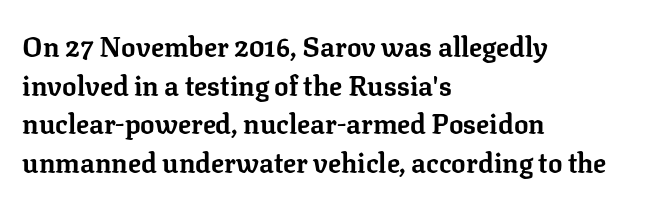
{"italic": "no", "bold": "yes", "underline": "no", "align": "left", "line_spacing": "normal", "line_spacing_ratio": 1.43, "letter_spacing": "normal", "letter_spacing_em": 0.0, "glyph_px": 27}
